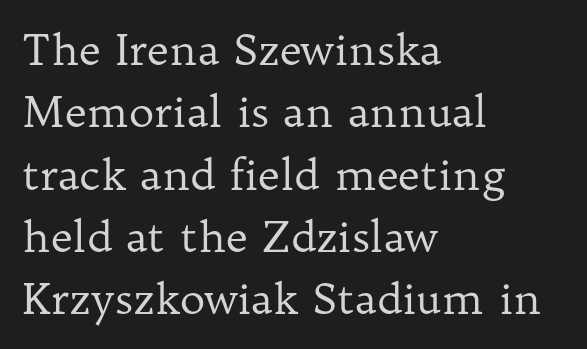
The image shows 43 px regular-weight serif type, upright; set left-aligned, normal line spacing (1.45x), normal letter spacing, not underlined; low stroke contrast and a medium x-height.
